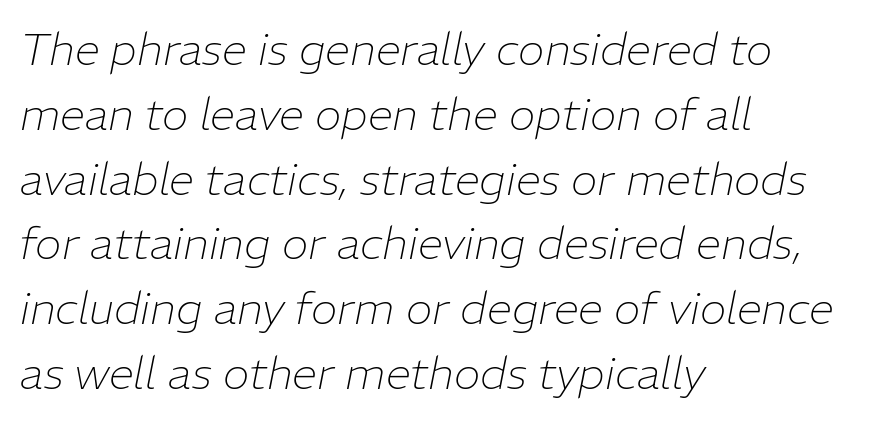
Tall strokes in this sample are angled rather than plumb. Character widths vary here, with narrow letters taking less room than wide ones. The letters sit at their default tracking, neither squeezed nor spread. Stroke mass is kept to a normal reading level or below.
